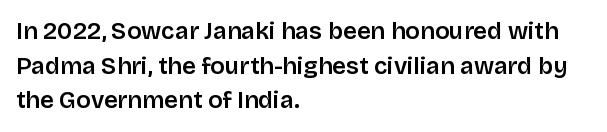
{"italic": "no", "underline": "no", "align": "left", "line_spacing": "normal", "line_spacing_ratio": 1.44, "letter_spacing": "normal", "letter_spacing_em": 0.0, "glyph_px": 24}
